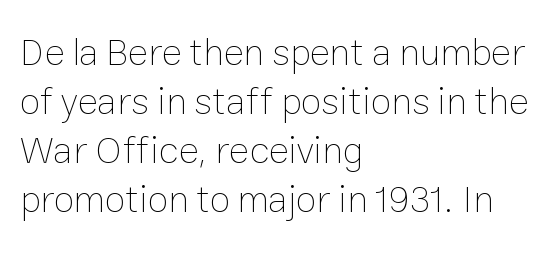
The image shows 38 px thin type, upright; set left-aligned, normal line spacing (1.29x), normal letter spacing, not underlined; low stroke contrast and a medium x-height.
